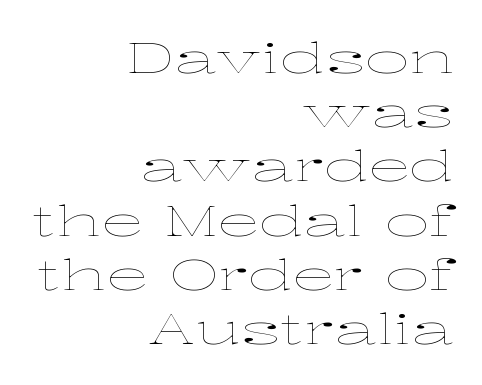
Q: Is the text bold? A: No.
Q: Is the text italic (slanted)? A: No, it is upright.
Q: Is the text underlined? A: No.
Q: How is the paragraph aligned? A: Right-aligned.
Q: Is the spacing between letters normal or unusually wide? A: Normal.
Q: Is the spacing between lines tight, normal or loose? A: Normal.
Q: Width (condensed, normal, or wide)? A: Wide.
Q: Stroke contrast? A: Low.
Q: x-height? A: Medium.
Q: Monospaced? A: No.
